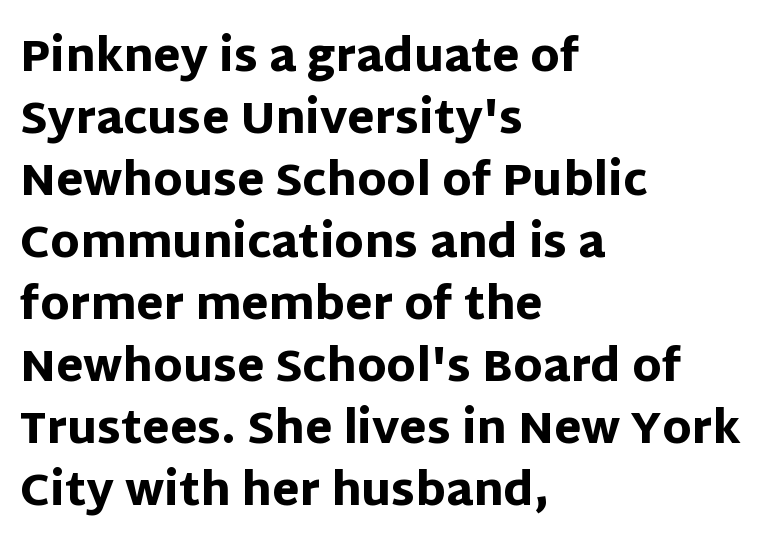
Q: Is the text bold? A: Yes.
Q: Is the text italic (slanted)? A: No, it is upright.
Q: Is the typeface a serif or a sans-serif typeface? A: Sans-serif.
Q: Is the text underlined? A: No.
Q: How is the paragraph aligned? A: Left-aligned.
Q: Is the spacing between letters normal or unusually wide? A: Normal.
Q: Is the spacing between lines tight, normal or loose? A: Normal.
Q: Width (condensed, normal, or wide)? A: Normal.
Q: Stroke contrast? A: Low.
Q: x-height? A: Large.
Q: Monospaced? A: No.
